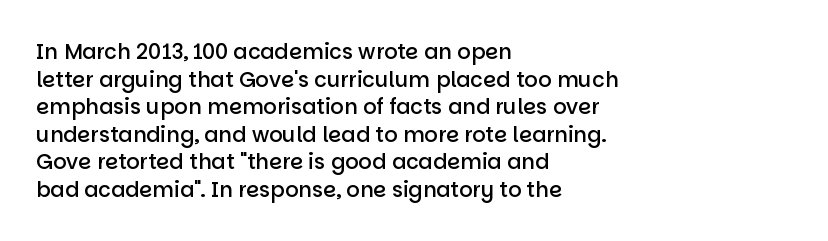
This sample uses plain, unmodified letter spacing. The foot of each line stays bare and open. The leading is moderate, giving the passage an even texture. A somewhat darkened texture: the type is semibold rather than bold.
